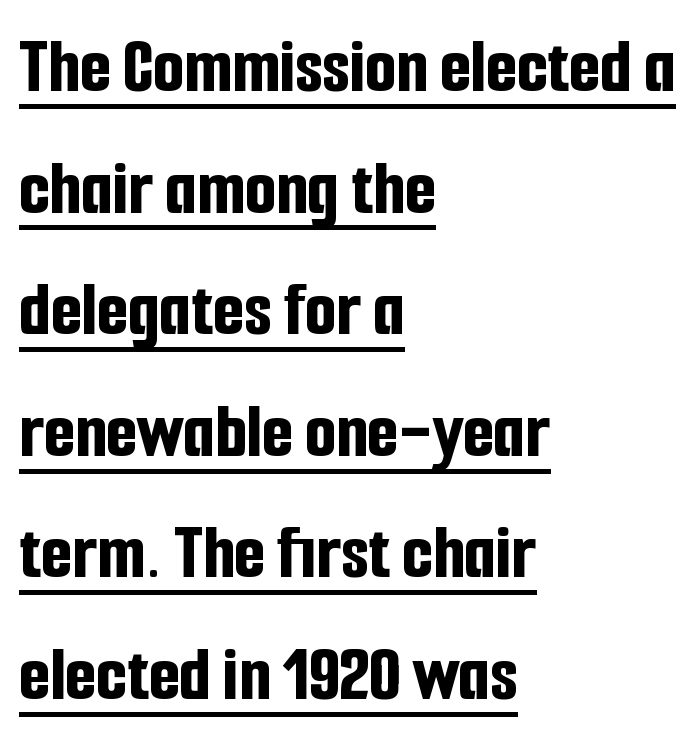
Q: Is the text bold? A: Yes.
Q: Is the text italic (slanted)? A: No, it is upright.
Q: Is the typeface a serif or a sans-serif typeface? A: Sans-serif.
Q: Is the text underlined? A: Yes.
Q: How is the paragraph aligned? A: Left-aligned.
Q: Is the spacing between letters normal or unusually wide? A: Normal.
Q: Is the spacing between lines tight, normal or loose? A: Normal.
Q: Width (condensed, normal, or wide)? A: Condensed.
Q: Stroke contrast? A: Low.
Q: x-height? A: Medium.
Q: Monospaced? A: No.
